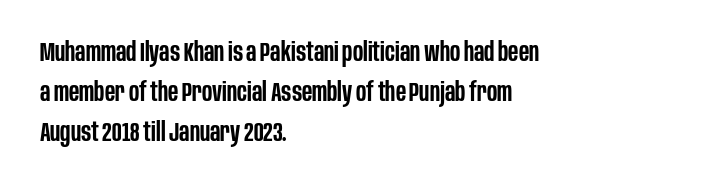
Q: Is the text bold? A: Semi-bold.
Q: Is the text italic (slanted)? A: No, it is upright.
Q: Is the text underlined? A: No.
Q: How is the paragraph aligned? A: Left-aligned.
Q: Is the spacing between letters normal or unusually wide? A: Normal.
Q: Is the spacing between lines tight, normal or loose? A: Normal.
